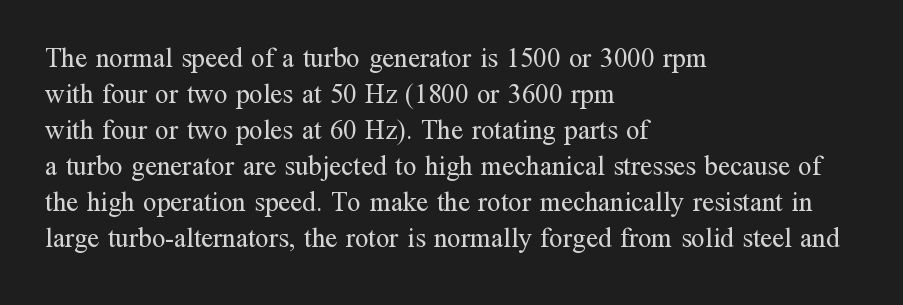
The image shows 27 px text type, upright; set left-aligned, normal line spacing (1.33x), normal letter spacing, not underlined.
